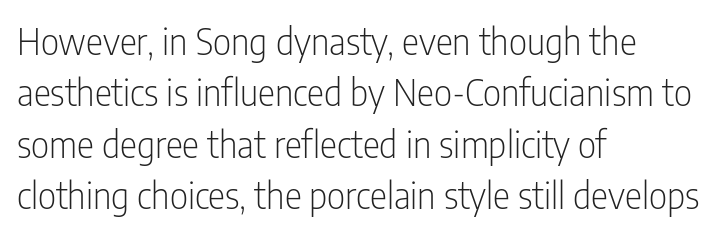
Whoever set this chose a conventional vertical rhythm. Summary of weight: not heavy and not bold. This sample uses an upright cut, with every glyph sitting square on the baseline. Glyph-to-glyph distance matches everyday printed text.
